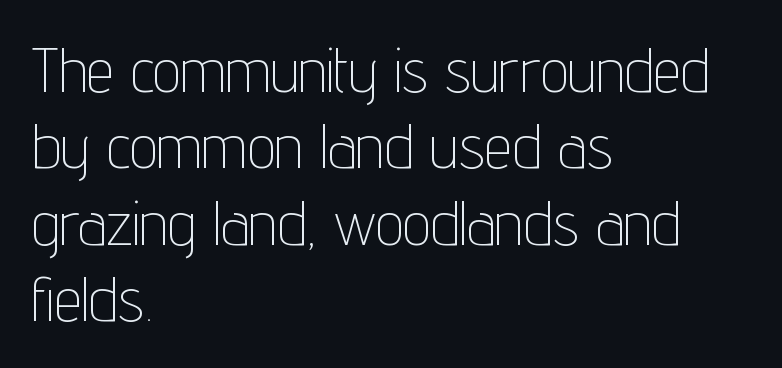
Q: Is the text bold? A: No.
Q: Is the text italic (slanted)? A: No, it is upright.
Q: Is the typeface a serif or a sans-serif typeface? A: Sans-serif.
Q: Is the text underlined? A: No.
Q: How is the paragraph aligned? A: Left-aligned.
Q: Is the spacing between letters normal or unusually wide? A: Normal.
Q: Width (condensed, normal, or wide)? A: Condensed.
Q: Stroke contrast? A: Low.
Q: x-height? A: Medium.
Q: Monospaced? A: No.
